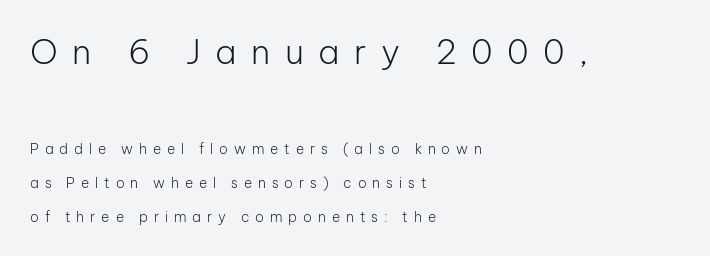
What stands out about the letter spacing? Its width — letters are far apart. Two sizes are in play, and the larger belongs to the first block. Plain, unruled lines of type. These lines are set flush left with a ragged right edge. The lettering holds an erect, upright posture throughout. Each letter keeps its own natural width here, so spacing adapts to shape.
